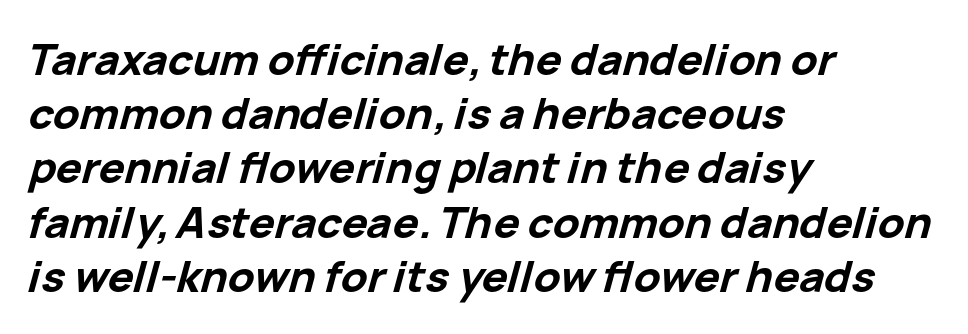
{"italic": "yes", "lean": "right", "slant_degrees": 15, "bold": "yes", "weight": "bold", "width": "normal", "stroke_contrast": "low", "x_height": "medium", "monospaced": "no", "underline": "no", "align": "left", "line_spacing": "normal", "line_spacing_ratio": 1.26, "letter_spacing": "normal", "letter_spacing_em": 0.0, "glyph_px": 43}
